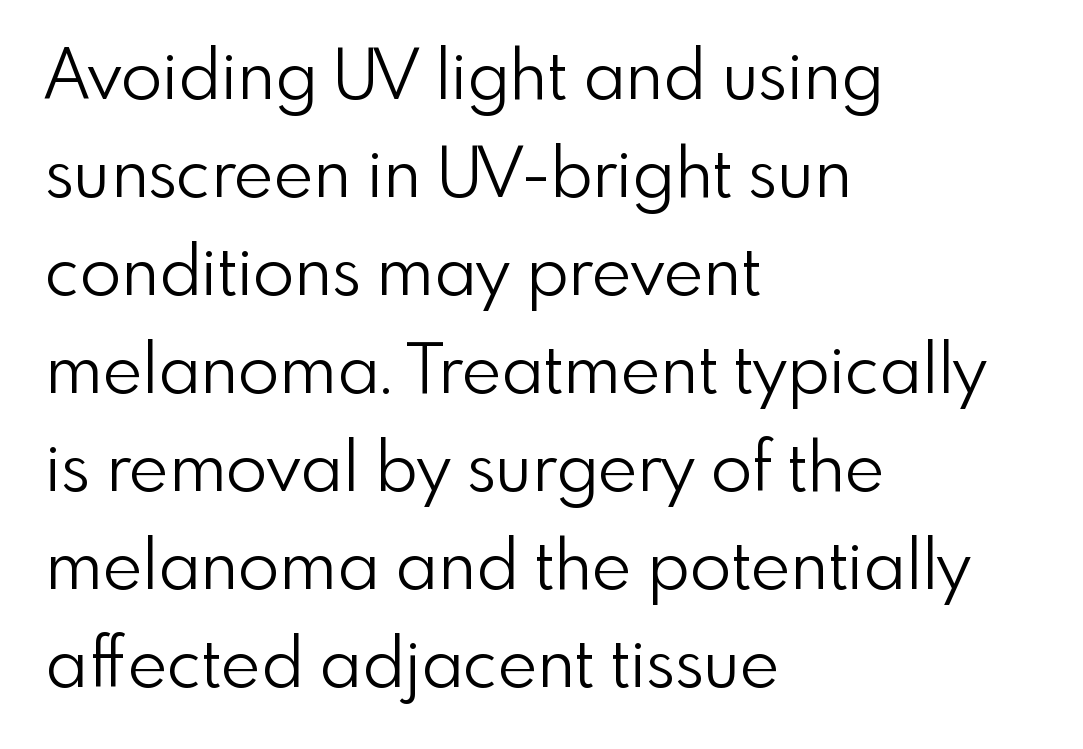
The image shows 68 px light sans-serif type, upright; set left-aligned, normal line spacing (1.44x), normal letter spacing, not underlined; a small x-height.
